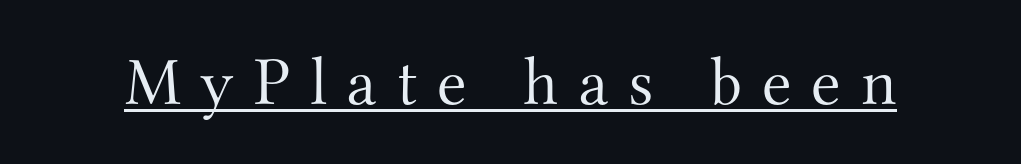
{"serif": "yes", "italic": "no", "bold": "no", "weight": "light", "width": "normal", "stroke_contrast": "medium", "x_height": "small", "monospaced": "no", "underline": "yes", "letter_spacing": "wide", "letter_spacing_em": 0.29, "glyph_px": 68}
